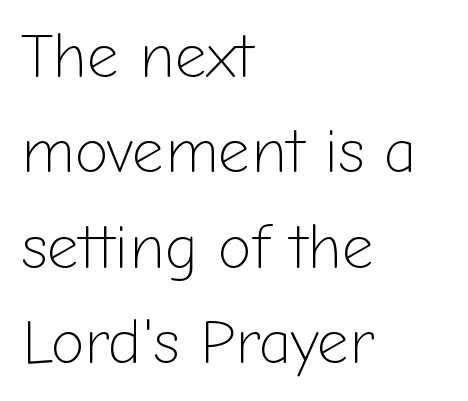
{"serif": "no", "italic": "no", "bold": "no", "weight": "light", "width": "normal", "stroke_contrast": "low", "x_height": "medium", "monospaced": "no", "underline": "no", "align": "left", "line_spacing": "normal", "line_spacing_ratio": 1.54, "letter_spacing": "normal", "letter_spacing_em": 0.0, "glyph_px": 62}
